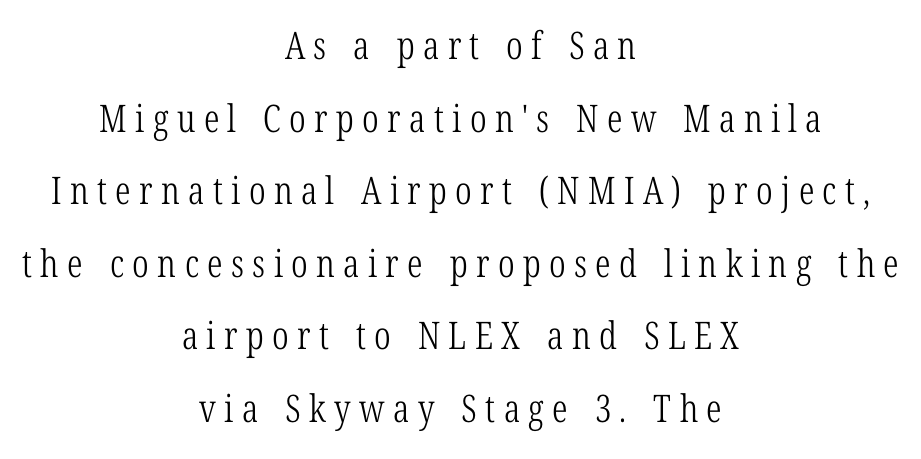
Q: Is the text bold? A: No.
Q: Is the text italic (slanted)? A: No, it is upright.
Q: Is the typeface a serif or a sans-serif typeface? A: Serif.
Q: Is the text underlined? A: No.
Q: How is the paragraph aligned? A: Centered.
Q: Is the spacing between letters normal or unusually wide? A: Unusually wide.
Q: Is the spacing between lines tight, normal or loose? A: Loose.
Q: Width (condensed, normal, or wide)? A: Condensed.
Q: Stroke contrast? A: Low.
Q: x-height? A: Medium.
Q: Monospaced? A: No.
